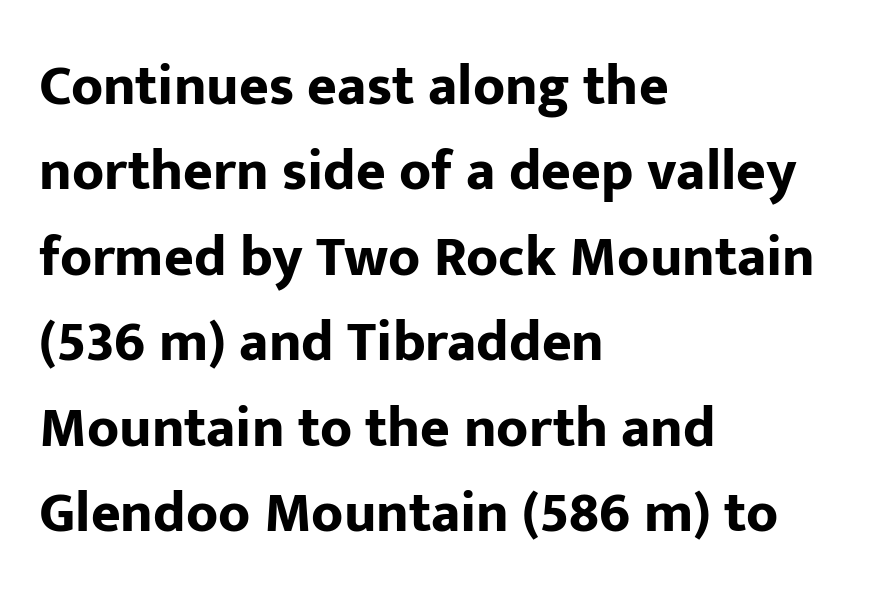
The rag falls on the right side of this text block. Letter spacing: default. Do the letters lean? They stand straight. Underlining? Definitely not there. Vertically, the passage feels balanced, rows spaced as you'd expect. Do the characters align in a grid? No, the font is proportional.
